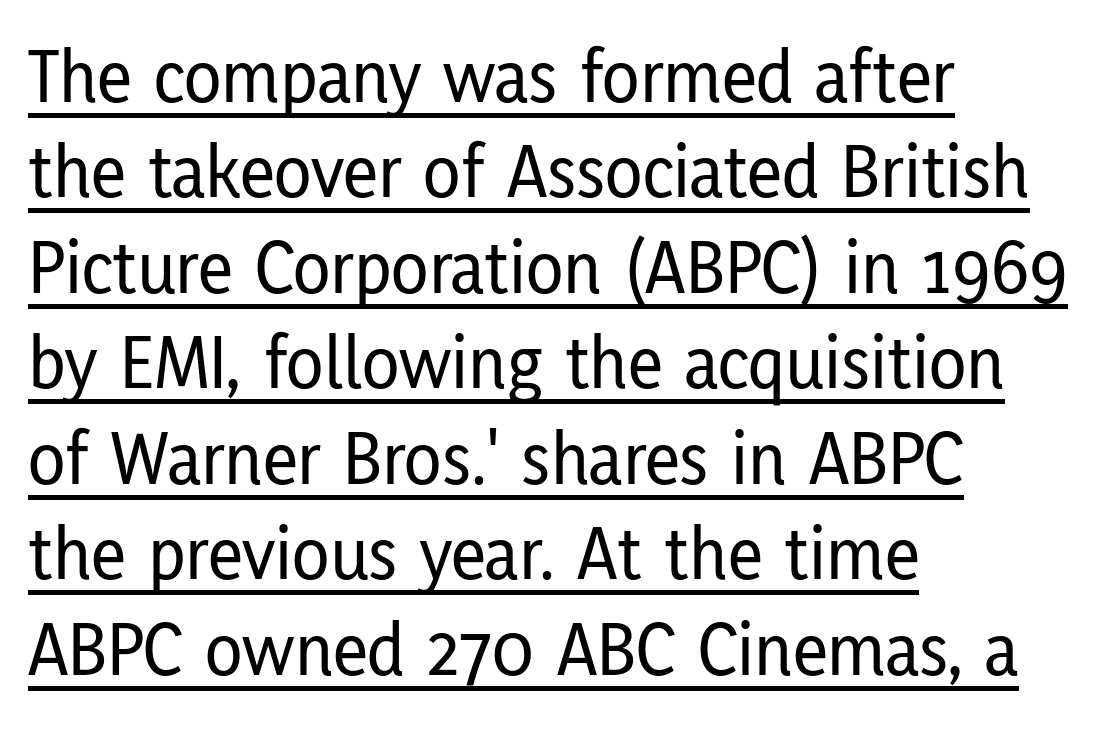
The image shows 77 px condensed sans-serif type, upright; set left-aligned, line spacing 1.24x, normal letter spacing, underlined; low stroke contrast and a medium x-height.
